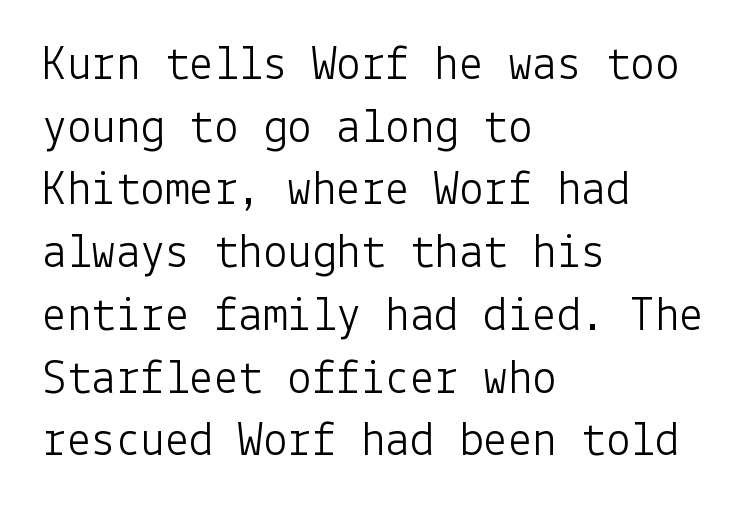
Rendered with straight, roman letterforms. I'd call this a sans setting — the letters go barefoot. Regarding leading, the lines here are spaced in the standard way. Short and long lines alike share a common starting point at left. This rendering features lettering with no underline. A typesetter would call this zero additional tracking.
